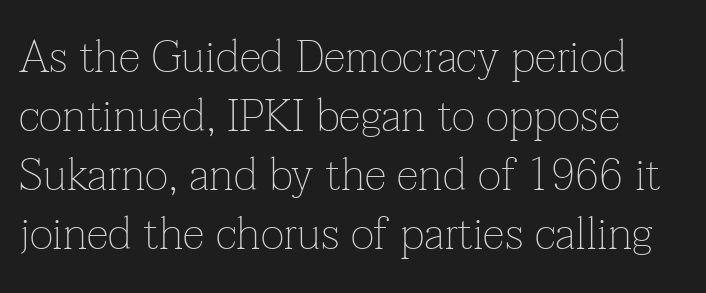
Stroke mass is kept to a normal reading level or below. Italic? Not at all — the glyphs are vertical. I'd call this a serif setting — the letters wear small feet. Letter spacing: default. Baseline-to-baseline distance is the conventional proportion of letter height. The zone under the glyphs is completely vacant.
